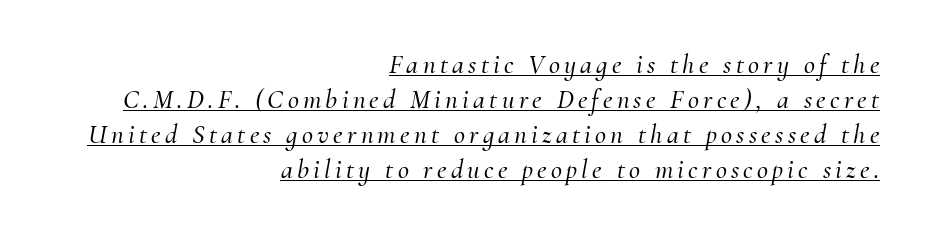
The image shows 27 px text type, italic (leaning right); set right-aligned, normal line spacing (1.3x), underlined.
